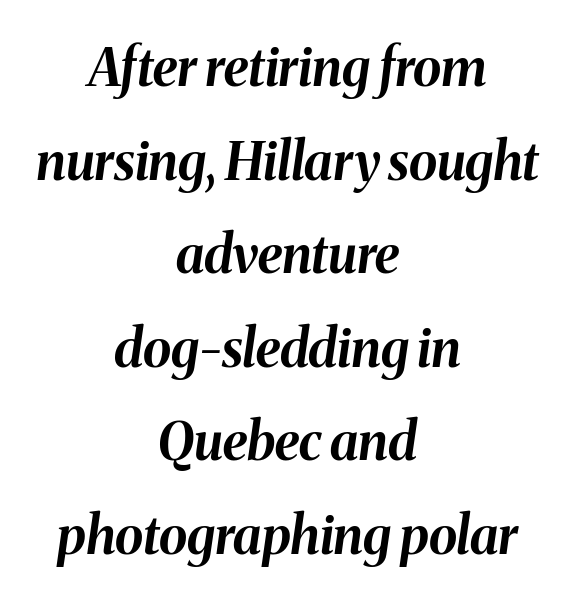
{"italic": "yes", "lean": "right", "slant_degrees": 8, "bold": "yes", "weight": "bold", "width": "normal", "stroke_contrast": "medium", "x_height": "medium", "monospaced": "no", "underline": "no", "align": "center", "line_spacing_ratio": 1.8, "letter_spacing": "normal", "letter_spacing_em": 0.0, "glyph_px": 52}
